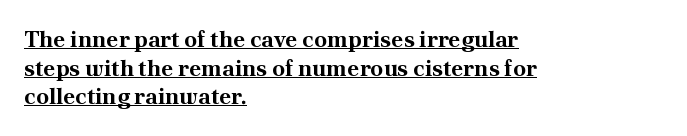
{"italic": "no", "bold": "yes", "underline": "yes", "align": "left", "line_spacing_ratio": 1.24, "letter_spacing": "normal", "letter_spacing_em": 0.0, "glyph_px": 23}
